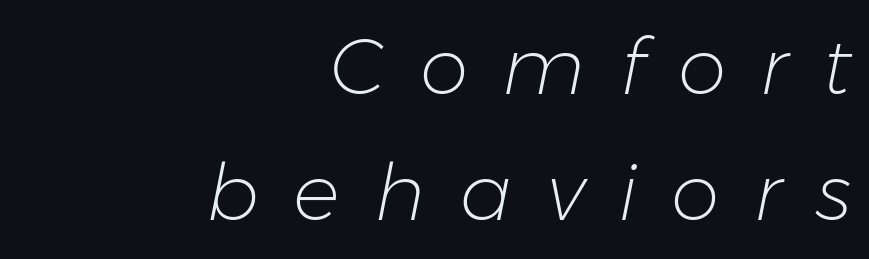
{"italic": "yes", "lean": "right", "slant_degrees": 11, "bold": "no", "weight": "light", "width": "normal", "stroke_contrast": "low", "x_height": "medium", "monospaced": "no", "underline": "no", "align": "right", "line_spacing": "normal", "line_spacing_ratio": 1.62, "letter_spacing": "wide", "letter_spacing_em": 0.44, "glyph_px": 78}
